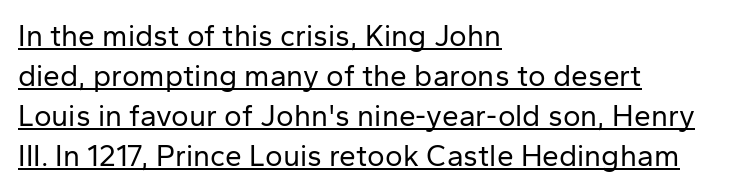
The image shows 30 px regular-weight sans-serif type, upright; set left-aligned, normal line spacing (1.33x), normal letter spacing, underlined; low stroke contrast and a medium x-height.
